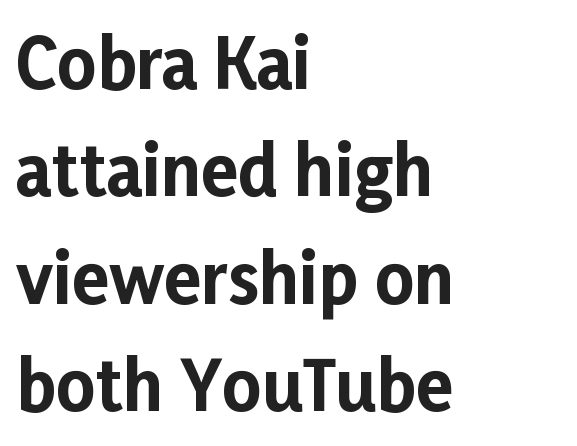
Q: Is the text bold? A: Yes.
Q: Is the text italic (slanted)? A: No, it is upright.
Q: Is the typeface a serif or a sans-serif typeface? A: Sans-serif.
Q: Is the text underlined? A: No.
Q: How is the paragraph aligned? A: Left-aligned.
Q: Is the spacing between letters normal or unusually wide? A: Normal.
Q: Is the spacing between lines tight, normal or loose? A: Normal.
Q: Width (condensed, normal, or wide)? A: Normal.
Q: Stroke contrast? A: Low.
Q: x-height? A: Medium.
Q: Monospaced? A: No.
